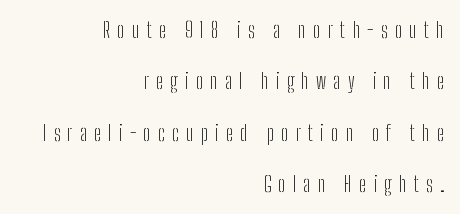
This sample is right-justified, so line beginnings fall wherever the words allow. You could fit nearly another row in the gap between these rows. A light-to-regular cut is what we see here. Underline: absent. These lines were composed using upright roman letters.
